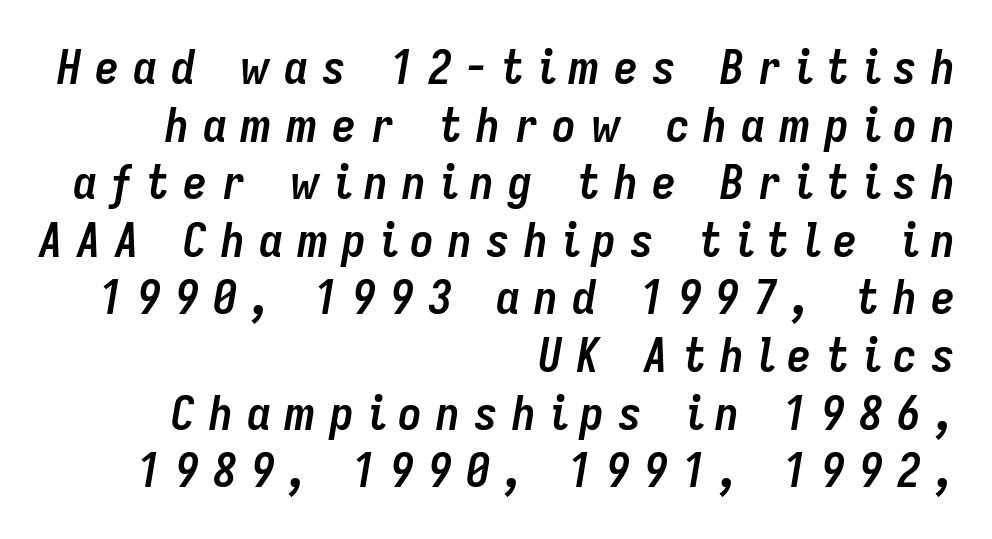
The image shows 48 px semibold, condensed type, italic (leaning right); set right-aligned, line spacing 1.2x, unusually wide letter spacing (+0.29 em), not underlined; low stroke contrast and a medium x-height.
